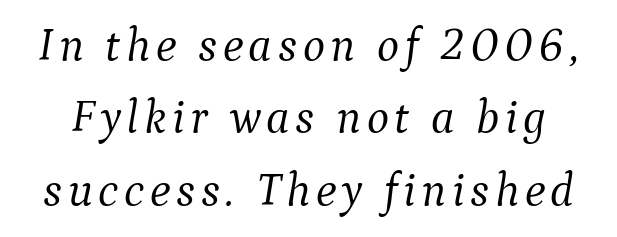
The image shows 47 px light serif type, italic (leaning right); set normal line spacing (1.54x), not underlined; medium stroke contrast and a medium x-height.
